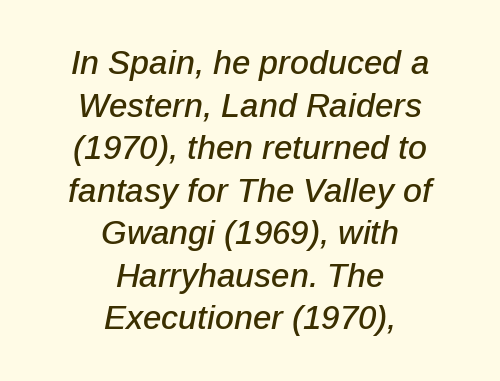
The passage shown has conventional tracking throughout. Any mark beneath the type? The region is blank. The whitespace from short lines is split evenly between both sides. You could not count columns in this text — the font is proportionally spaced. Reading down the column, the eye jumps a familiar distance to each next line. Is the type slanted? Yes — the strokes lean at a clear angle.
